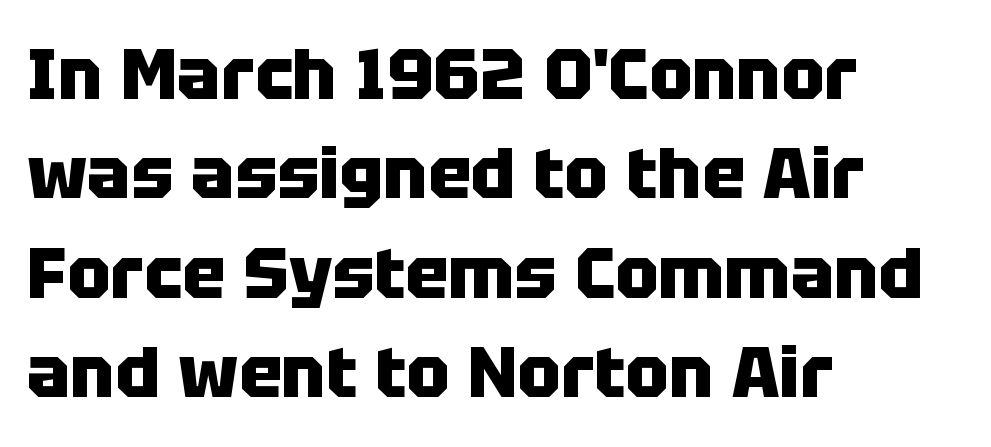
Heft: maximum for text — a bold. Spacing verdict: proportional, widths tailored to each character. The rendering shows plain stroke endings on the letterforms — a sans-serif design. Rendered with straight, roman letterforms.
